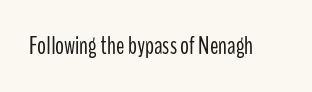
The rendering keeps characters at their native spacing. The font sits on the lighter half of the weight spectrum, regular included. Quick note: underline off. Is there any slant? The stems are plumb.
